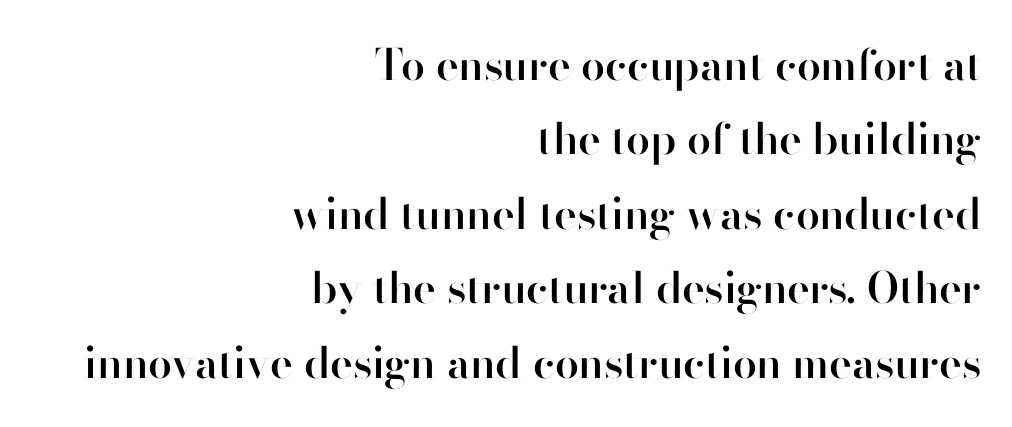
{"serif": "no", "italic": "no", "bold": "semi", "weight": "semibold", "width": "normal", "stroke_contrast": "high", "x_height": "small", "monospaced": "no", "underline": "no", "align": "right", "line_spacing_ratio": 1.73, "letter_spacing": "normal", "letter_spacing_em": 0.0, "glyph_px": 43}
